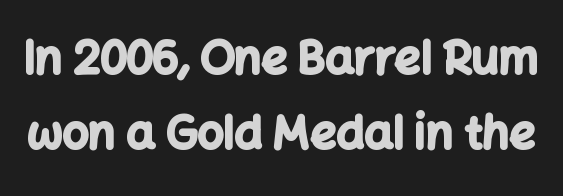
Q: Is the text bold? A: Yes.
Q: Is the text italic (slanted)? A: No, it is upright.
Q: Is the typeface a serif or a sans-serif typeface? A: Sans-serif.
Q: Is the text underlined? A: No.
Q: Is the spacing between letters normal or unusually wide? A: Normal.
Q: Is the spacing between lines tight, normal or loose? A: Normal.
Q: Width (condensed, normal, or wide)? A: Normal.
Q: Stroke contrast? A: Low.
Q: x-height? A: Medium.
Q: Monospaced? A: No.
